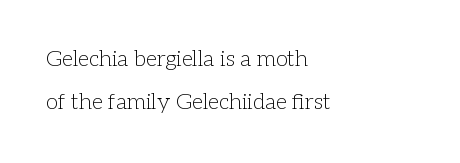
{"italic": "no", "bold": "no", "underline": "no", "align": "left", "line_spacing": "loose", "line_spacing_ratio": 1.97, "letter_spacing": "normal", "letter_spacing_em": 0.0, "glyph_px": 22}
